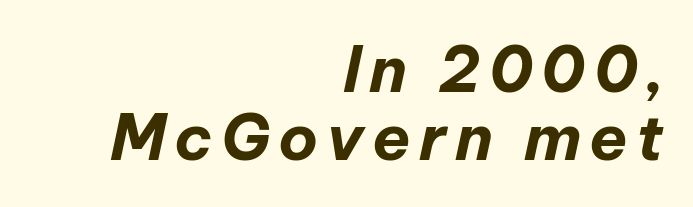
{"italic": "yes", "lean": "right", "slant_degrees": 12, "bold": "yes", "weight": "bold", "width": "normal", "stroke_contrast": "low", "x_height": "medium", "monospaced": "no", "underline": "no", "align": "right", "line_spacing": "tight", "line_spacing_ratio": 1.08, "glyph_px": 63}
